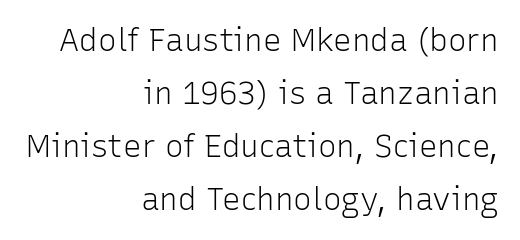
Q: Is the text bold? A: No.
Q: Is the text italic (slanted)? A: No, it is upright.
Q: Is the typeface a serif or a sans-serif typeface? A: Sans-serif.
Q: Is the text underlined? A: No.
Q: How is the paragraph aligned? A: Right-aligned.
Q: Is the spacing between letters normal or unusually wide? A: Normal.
Q: Width (condensed, normal, or wide)? A: Normal.
Q: Stroke contrast? A: Low.
Q: x-height? A: Medium.
Q: Monospaced? A: No.
